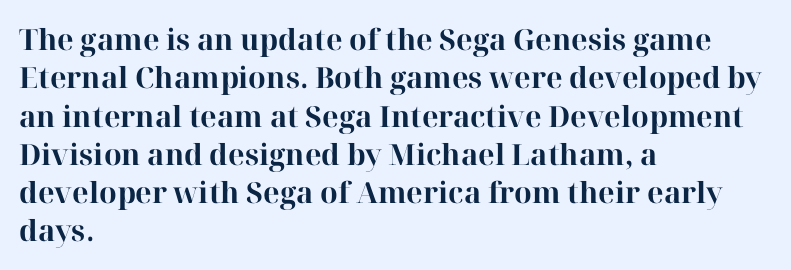
Type style note: has serifs. Reading down the block, your eye returns to a fixed left position each line. Has an underline been added? It has not. Style check: upright. Looks like regular typesetting: each glyph gets only the width it needs.
